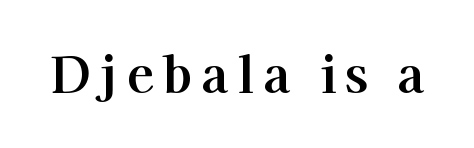
The text was rendered using a seriffed face with decorative stroke endings. Designer's note — italics off, roman on. The foot of each line stays bare and open. Think of a printed novel: that variable character pitch is what you see here.
